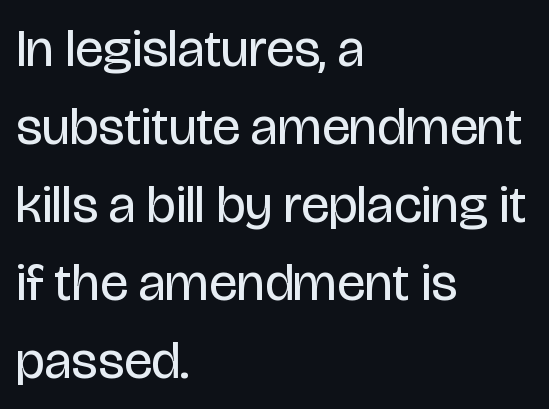
Character widths vary here, with narrow letters taking less room than wide ones. The letters sit at their default tracking, neither squeezed nor spread. This rendering features lettering with no underline. The space between consecutive lines is moderate. Weight class: somewhere from thin through regular. What kind of face is this? One without serifs — a sans.
